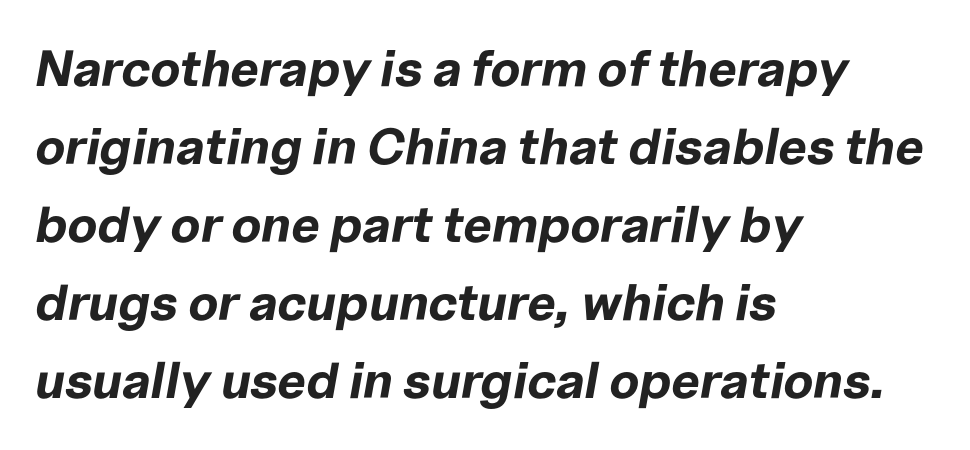
The image shows 51 px bold type, italic (leaning right); set left-aligned, normal line spacing (1.53x), normal letter spacing, not underlined; low stroke contrast and a medium x-height.
